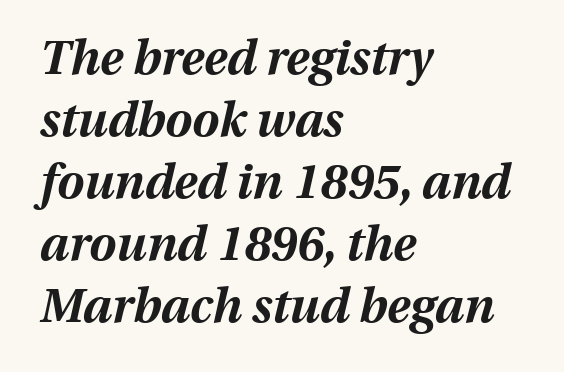
The rendering uses natural spacing where letterforms have individual widths. This rendering uses left alignment, leaving the right contour irregular. Heavy-handed strokes throughout: this text is bold. There is no visible air inserted between adjacent glyphs. The passage shown stacks its lines at a standard gap. The font's italic variant was chosen for this text.
